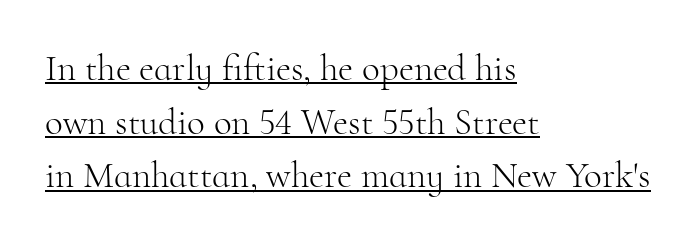
Q: Is the text bold? A: No.
Q: Is the text italic (slanted)? A: No, it is upright.
Q: Is the typeface a serif or a sans-serif typeface? A: Serif.
Q: Is the text underlined? A: Yes.
Q: How is the paragraph aligned? A: Left-aligned.
Q: Is the spacing between letters normal or unusually wide? A: Normal.
Q: Is the spacing between lines tight, normal or loose? A: Normal.
Q: Width (condensed, normal, or wide)? A: Normal.
Q: Stroke contrast? A: High.
Q: x-height? A: Small.
Q: Monospaced? A: No.
